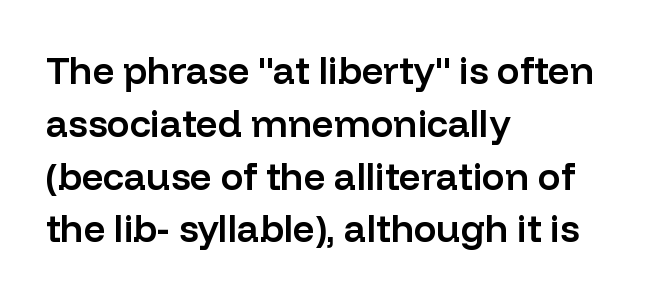
The image shows 38 px semibold sans-serif type, upright; set left-aligned, normal line spacing (1.39x), normal letter spacing, not underlined; low stroke contrast and a medium x-height.
